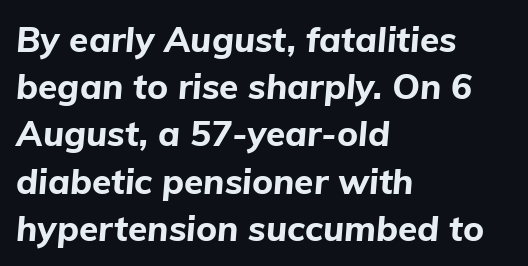
Q: Is the text bold? A: Yes.
Q: Is the text italic (slanted)? A: Yes, it leans right by about 5 degrees.
Q: Is the text underlined? A: No.
Q: How is the paragraph aligned? A: Left-aligned.
Q: Is the spacing between letters normal or unusually wide? A: Normal.
Q: Is the spacing between lines tight, normal or loose? A: Normal.
Q: Width (condensed, normal, or wide)? A: Normal.
Q: Stroke contrast? A: Low.
Q: x-height? A: Medium.
Q: Monospaced? A: No.
